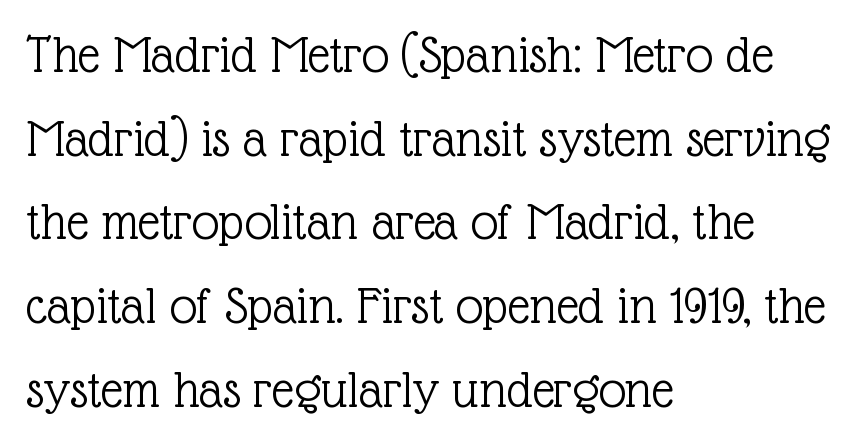
{"serif": "yes", "italic": "no", "bold": "no", "weight": "light", "width": "normal", "x_height": "medium", "monospaced": "no", "underline": "no", "align": "left", "line_spacing": "normal", "line_spacing_ratio": 1.55, "letter_spacing": "normal", "letter_spacing_em": 0.0, "glyph_px": 54}
